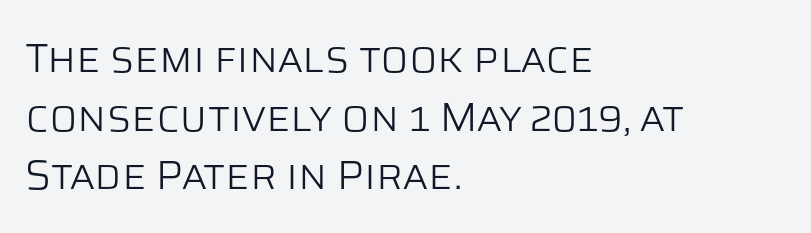
Q: Is the text bold? A: No.
Q: Is the text italic (slanted)? A: No, it is upright.
Q: Is the typeface a serif or a sans-serif typeface? A: Sans-serif.
Q: Is the text underlined? A: No.
Q: How is the paragraph aligned? A: Left-aligned.
Q: Is the spacing between letters normal or unusually wide? A: Normal.
Q: Is the spacing between lines tight, normal or loose? A: Normal.
Q: Width (condensed, normal, or wide)? A: Normal.
Q: Stroke contrast? A: Low.
Q: x-height? A: Large.
Q: Monospaced? A: No.
